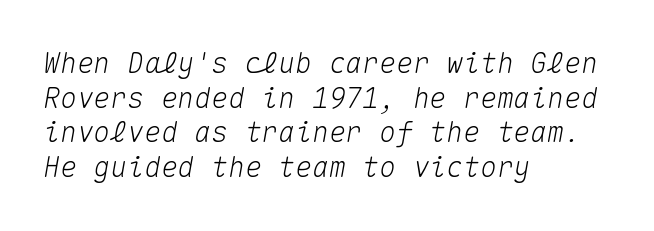
Q: Is the text italic (slanted)? A: Yes, it leans right by about 10 degrees.
Q: Is the text underlined? A: No.
Q: How is the paragraph aligned? A: Left-aligned.
Q: Is the spacing between letters normal or unusually wide? A: Normal.
Q: Width (condensed, normal, or wide)? A: Normal.
Q: Stroke contrast? A: Medium.
Q: x-height? A: Medium.
Q: Monospaced? A: Yes.
